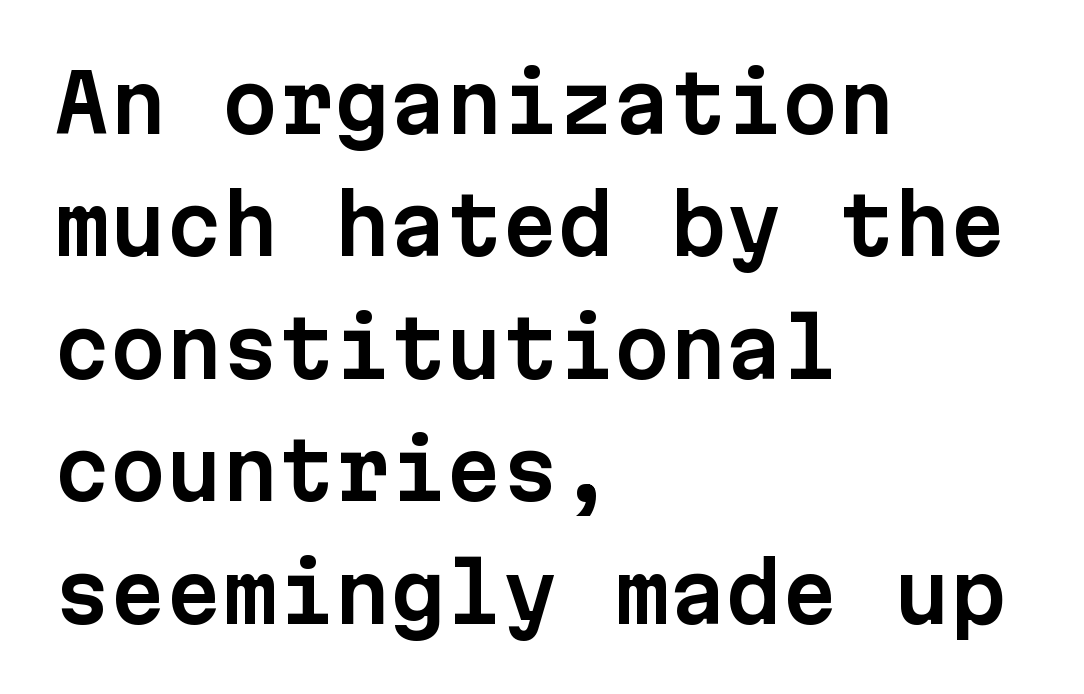
The image shows 80 px sans-serif type, upright, monospaced; set left-aligned, normal line spacing (1.53x), normal letter spacing, not underlined; low stroke contrast and a medium x-height.
